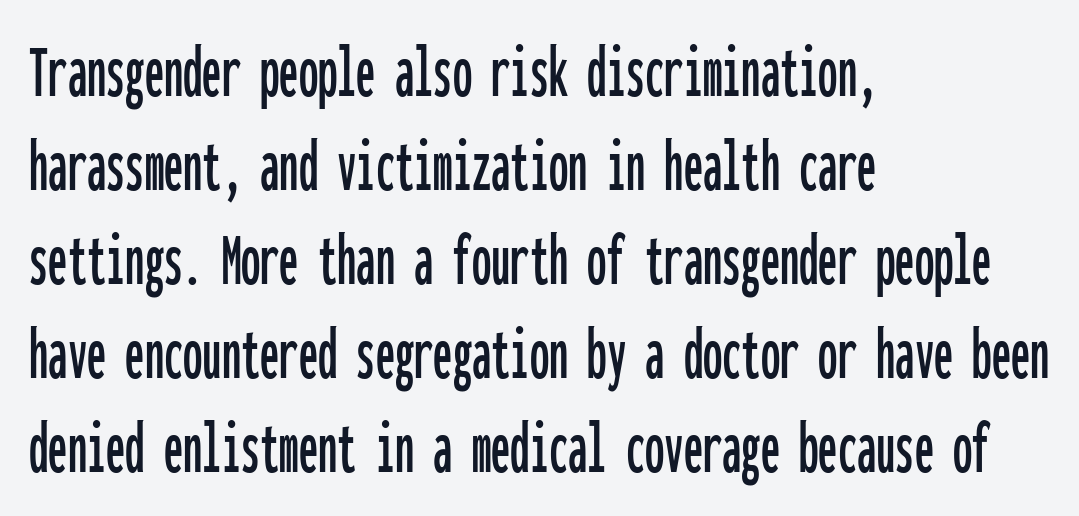
{"serif": "no", "italic": "no", "width": "condensed", "stroke_contrast": "low", "x_height": "medium", "monospaced": "yes", "underline": "no", "align": "left", "line_spacing_ratio": 1.22, "letter_spacing": "normal", "letter_spacing_em": 0.0, "glyph_px": 77}
